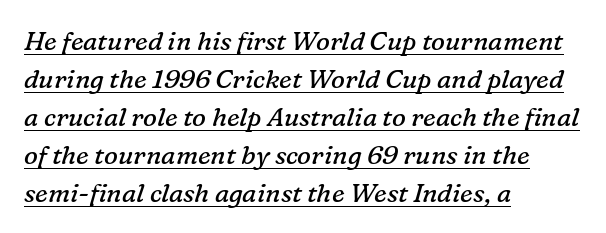
The image shows 26 px text type, italic (leaning right); set left-aligned, normal line spacing (1.46x), normal letter spacing, underlined.
